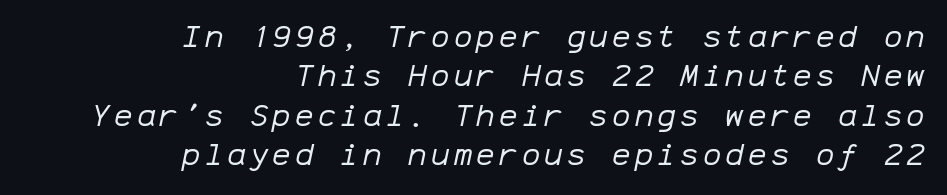
The image shows 31 px regular-weight type, italic (leaning right), monospaced; set right-aligned, normal line spacing (1.27x), not underlined; low stroke contrast and a medium x-height.
